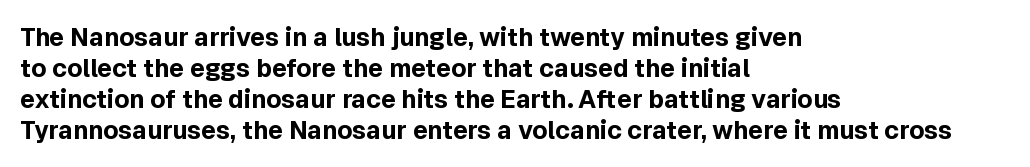
You'd pick this weight for a headline — it's a proper bold. Upright lettering throughout. Nothing unusual about the tracking: characters are spaced as the font intends. Check the space under the baseline: it is left empty.
